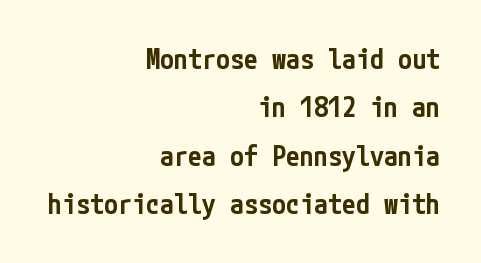
Q: Is the text bold? A: Semi-bold.
Q: Is the text italic (slanted)? A: No, it is upright.
Q: Is the typeface a serif or a sans-serif typeface? A: Sans-serif.
Q: Is the text underlined? A: No.
Q: How is the paragraph aligned? A: Right-aligned.
Q: Is the spacing between letters normal or unusually wide? A: Normal.
Q: Width (condensed, normal, or wide)? A: Condensed.
Q: Stroke contrast? A: Low.
Q: x-height? A: Medium.
